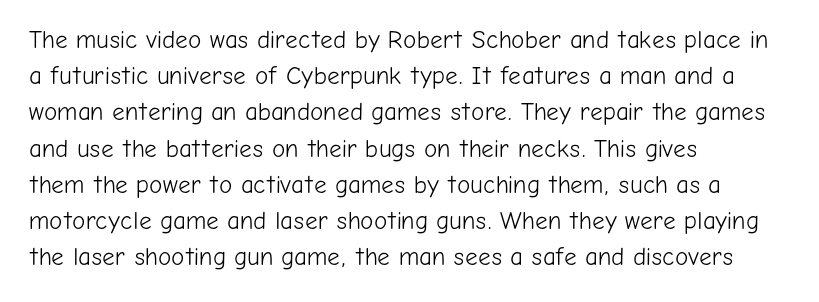
{"italic": "no", "bold": "no", "underline": "no", "align": "left", "line_spacing": "normal", "line_spacing_ratio": 1.45, "letter_spacing": "normal", "letter_spacing_em": 0.0, "glyph_px": 25}
